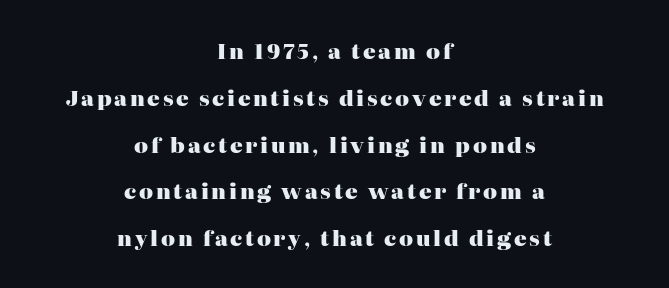
Q: Is the text bold? A: Yes.
Q: Is the text italic (slanted)? A: No, it is upright.
Q: Is the text underlined? A: No.
Q: How is the paragraph aligned? A: Centered.
Q: Is the spacing between lines tight, normal or loose? A: Loose.
